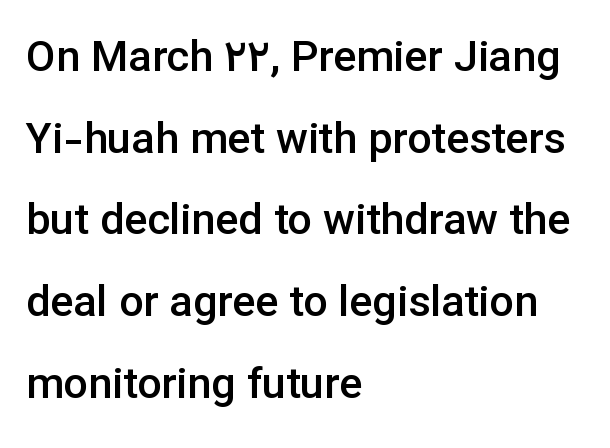
Q: Is the text bold? A: Semi-bold.
Q: Is the text italic (slanted)? A: No, it is upright.
Q: Is the typeface a serif or a sans-serif typeface? A: Sans-serif.
Q: Is the text underlined? A: No.
Q: How is the paragraph aligned? A: Left-aligned.
Q: Is the spacing between letters normal or unusually wide? A: Normal.
Q: Is the spacing between lines tight, normal or loose? A: Loose.
Q: Width (condensed, normal, or wide)? A: Normal.
Q: Stroke contrast? A: Low.
Q: x-height? A: Medium.
Q: Monospaced? A: No.
